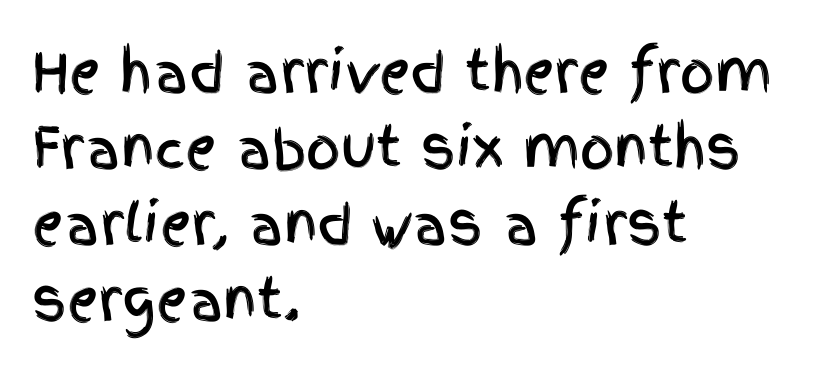
Q: Is the text italic (slanted)? A: No, it is upright.
Q: Is the typeface a serif or a sans-serif typeface? A: Sans-serif.
Q: Is the text underlined? A: No.
Q: How is the paragraph aligned? A: Left-aligned.
Q: Is the spacing between letters normal or unusually wide? A: Normal.
Q: Is the spacing between lines tight, normal or loose? A: Normal.
Q: Width (condensed, normal, or wide)? A: Condensed.
Q: x-height? A: Large.
Q: Monospaced? A: No.
